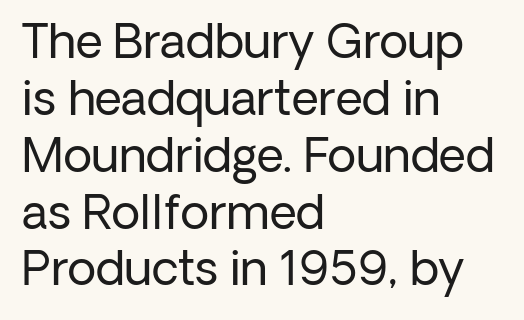
The image shows 47 px regular-weight sans-serif type, upright; set left-aligned, line spacing 1.21x, normal letter spacing, not underlined; low stroke contrast and a medium x-height.
